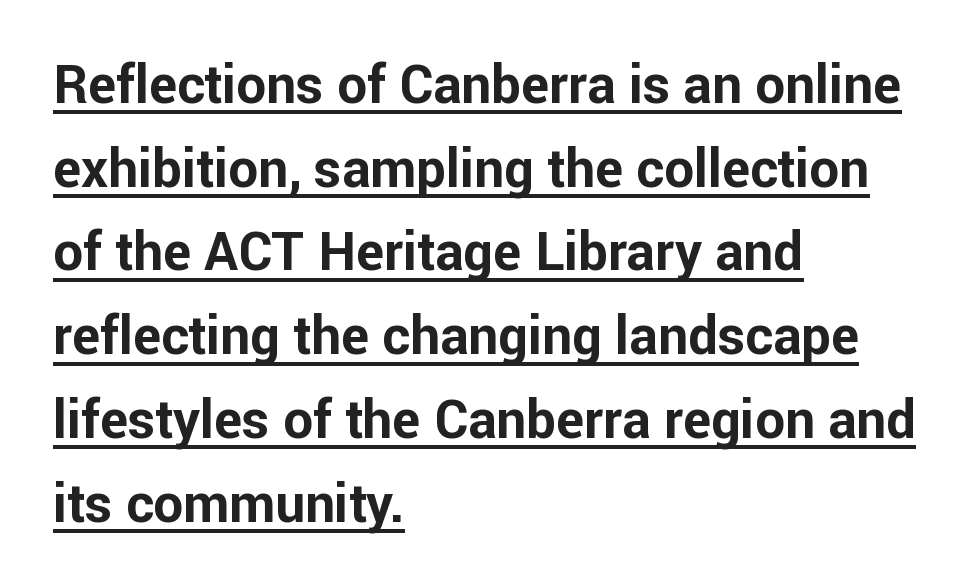
{"serif": "no", "italic": "no", "bold": "yes", "weight": "bold", "width": "normal", "stroke_contrast": "low", "x_height": "medium", "monospaced": "no", "underline": "yes", "align": "left", "line_spacing": "normal", "line_spacing_ratio": 1.58, "letter_spacing": "normal", "letter_spacing_em": 0.0, "glyph_px": 53}
